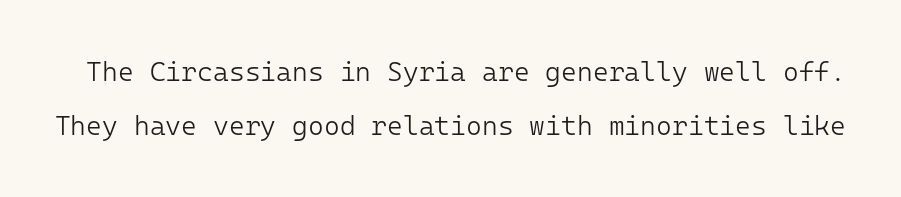
The image shows 27 px text type, upright; set loose line spacing (1.99x), normal letter spacing, not underlined.
